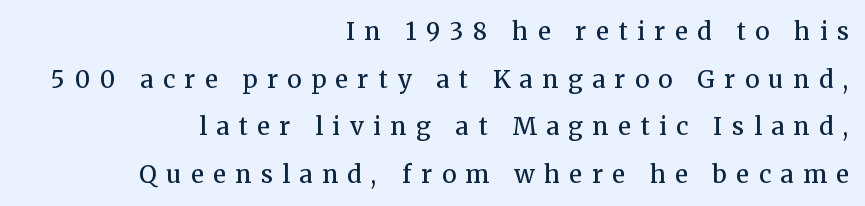
Q: Is the text bold? A: Semi-bold.
Q: Is the text italic (slanted)? A: No, it is upright.
Q: Is the text underlined? A: No.
Q: How is the paragraph aligned? A: Right-aligned.
Q: Is the spacing between letters normal or unusually wide? A: Unusually wide.
Q: Is the spacing between lines tight, normal or loose? A: Loose.
